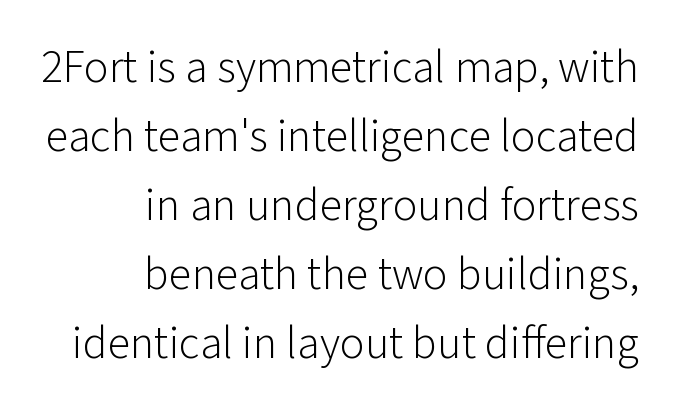
The face used here is rendered with its standard letterfit. Short and long lines alike share a common ending point at right. Bold? No — there's no thickening of the strokes. The type sits square on the baseline with zero lean.
